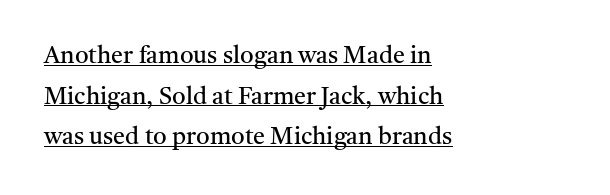
{"italic": "no", "bold": "no", "underline": "yes", "align": "left", "line_spacing": "normal", "line_spacing_ratio": 1.69, "letter_spacing": "normal", "letter_spacing_em": 0.0, "glyph_px": 24}
